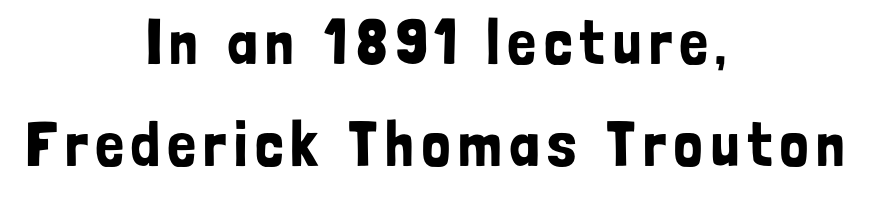
Q: Is the text italic (slanted)? A: No, it is upright.
Q: Is the typeface a serif or a sans-serif typeface? A: Sans-serif.
Q: Is the text underlined? A: No.
Q: How is the paragraph aligned? A: Centered.
Q: Is the spacing between lines tight, normal or loose? A: Normal.
Q: Width (condensed, normal, or wide)? A: Condensed.
Q: Stroke contrast? A: Low.
Q: x-height? A: Medium.
Q: Monospaced? A: No.
